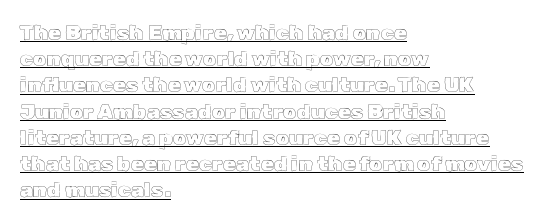
Q: Is the text italic (slanted)? A: No, it is upright.
Q: Is the text underlined? A: Yes.
Q: How is the paragraph aligned? A: Left-aligned.
Q: Is the spacing between letters normal or unusually wide? A: Normal.
Q: Is the spacing between lines tight, normal or loose? A: Normal.
